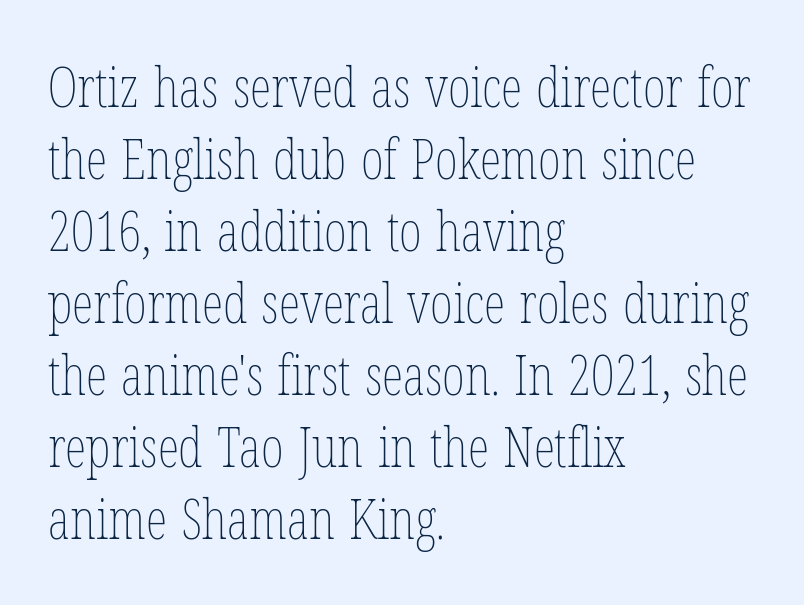
Q: Is the text bold? A: No.
Q: Is the text italic (slanted)? A: No, it is upright.
Q: Is the text underlined? A: No.
Q: How is the paragraph aligned? A: Left-aligned.
Q: Is the spacing between letters normal or unusually wide? A: Normal.
Q: Is the spacing between lines tight, normal or loose? A: Normal.
Q: Width (condensed, normal, or wide)? A: Condensed.
Q: Stroke contrast? A: Low.
Q: x-height? A: Medium.
Q: Monospaced? A: No.
